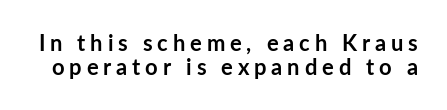
On the weight axis this lands at bold, roughly 700. Students, observe: this is what under-led, compact text looks like. Unlike italic type, these characters show no tilt at all. Honestly, there is no underline to notice here at all. Tracking here is generous; glyphs stand well apart from one another.
